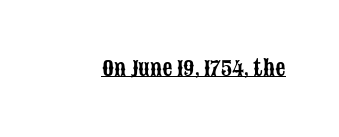
The letters stand upright; this is a roman face. Tracking here is standard; glyphs follow each other at the usual distance. Descenders here cross a horizontal rule under the line.
